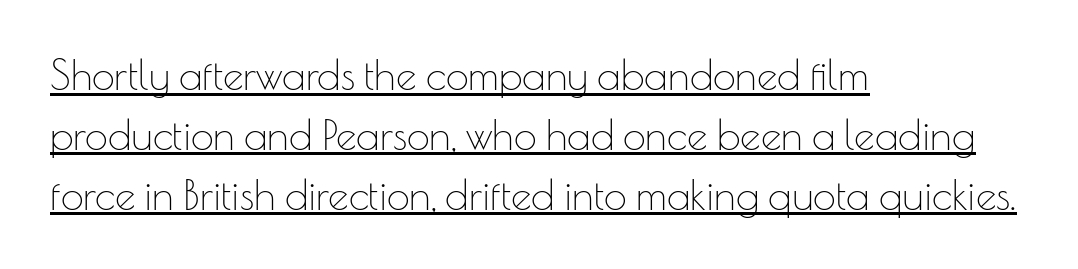
{"serif": "no", "italic": "no", "bold": "no", "weight": "thin", "width": "normal", "stroke_contrast": "low", "x_height": "small", "monospaced": "no", "underline": "yes", "align": "left", "line_spacing": "normal", "line_spacing_ratio": 1.46, "letter_spacing": "normal", "letter_spacing_em": 0.0, "glyph_px": 41}
